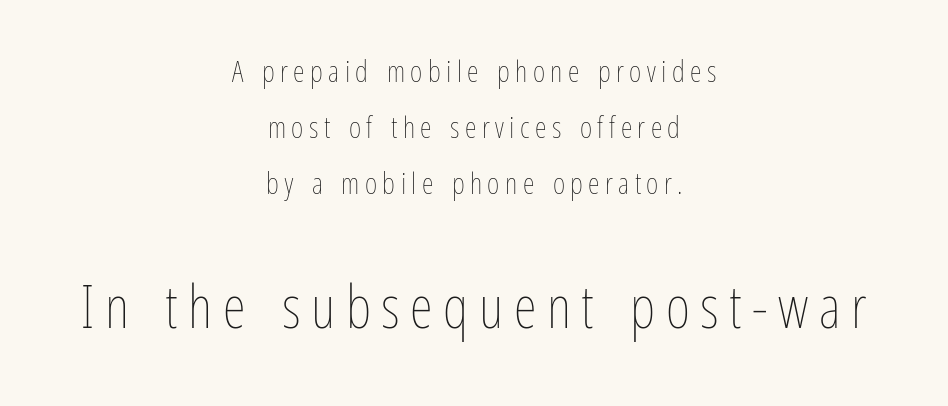
Q: Is the text bold? A: No.
Q: Is the text italic (slanted)? A: No, it is upright.
Q: Is the text underlined? A: No.
Q: How is the paragraph aligned? A: Centered.
Q: Which block of text is set in a larger size, the first (top) or the second (bottom)? A: The second (bottom) one.
Q: Width (condensed, normal, or wide)? A: Condensed.
Q: Stroke contrast? A: Low.
Q: x-height? A: Medium.
Q: Monospaced? A: No.
